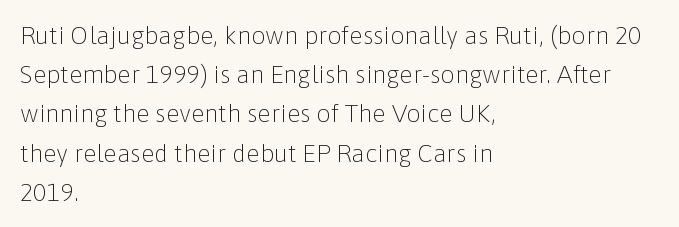
{"italic": "no", "bold": "no", "underline": "no", "align": "left", "line_spacing": "normal", "line_spacing_ratio": 1.57, "letter_spacing": "normal", "letter_spacing_em": 0.0, "glyph_px": 25}
